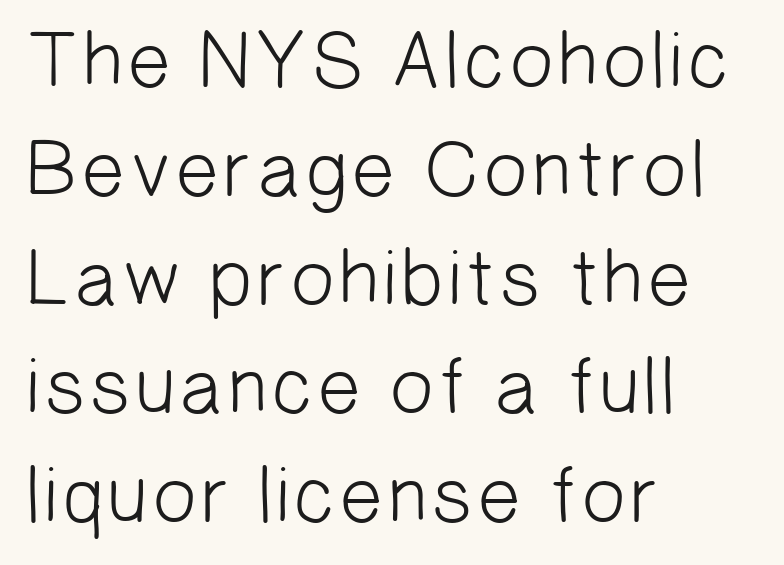
Q: Is the text bold? A: No.
Q: Is the typeface a serif or a sans-serif typeface? A: Sans-serif.
Q: Is the text underlined? A: No.
Q: How is the paragraph aligned? A: Left-aligned.
Q: Is the spacing between letters normal or unusually wide? A: Normal.
Q: Is the spacing between lines tight, normal or loose? A: Normal.
Q: Width (condensed, normal, or wide)? A: Normal.
Q: Stroke contrast? A: Low.
Q: x-height? A: Medium.
Q: Monospaced? A: No.
